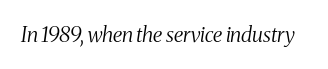
The passage shown has conventional tracking throughout. Every character sits at an angle, as italics do. A quiet, ordinary-to-light weight characterises the typeface. No word sits above an underline.
